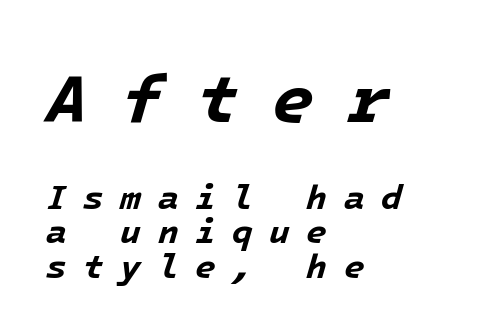
Summary of weight: heavy, a full bold. The baseline area is clear. The letters in the upper block stand taller than those in the block below. Look at the tracking — it's clearly loosened, letters drifting apart. Is the type slanted? Yes — the strokes lean at a clear angle.
